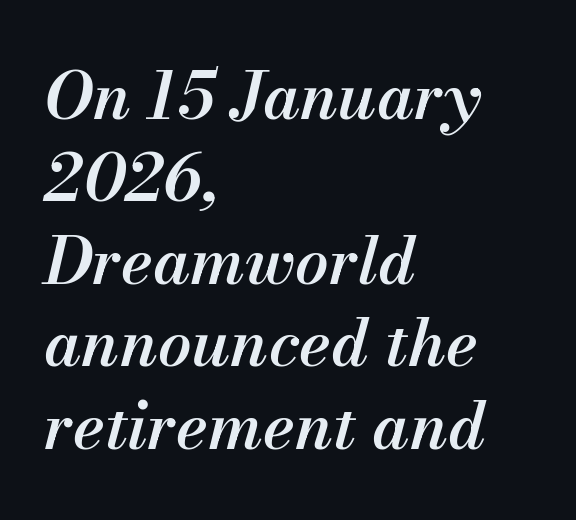
Does the lettering tilt? It does — this is italic. The letters are semibold — heavier than regular but short of a full bold. Descenders hang freely into open space. Caption: multi-line text, flush left, ragged right.
